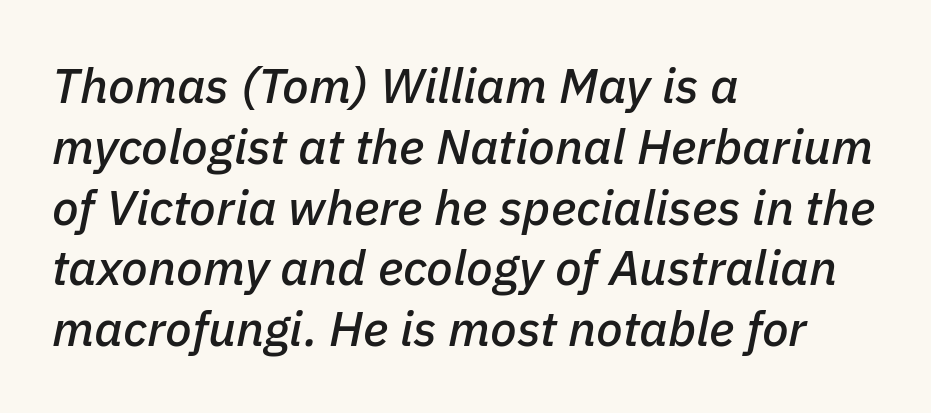
This sample uses an oblique cut, with every glyph tilted off the vertical. Underline: absent. What stands out about the letter spacing? Nothing — it is the standard amount. In CSS terms this would be text-align: left. Varying glyph widths throughout — classic text-font behaviour.
